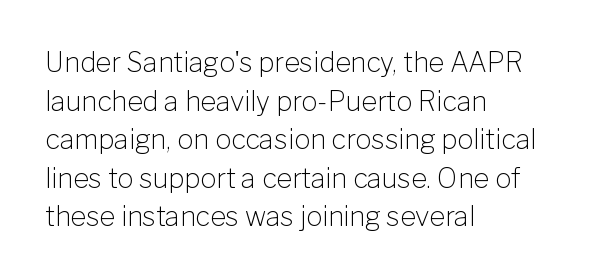
The image shows 27 px text type, upright; set left-aligned, normal line spacing (1.43x), normal letter spacing, not underlined.
